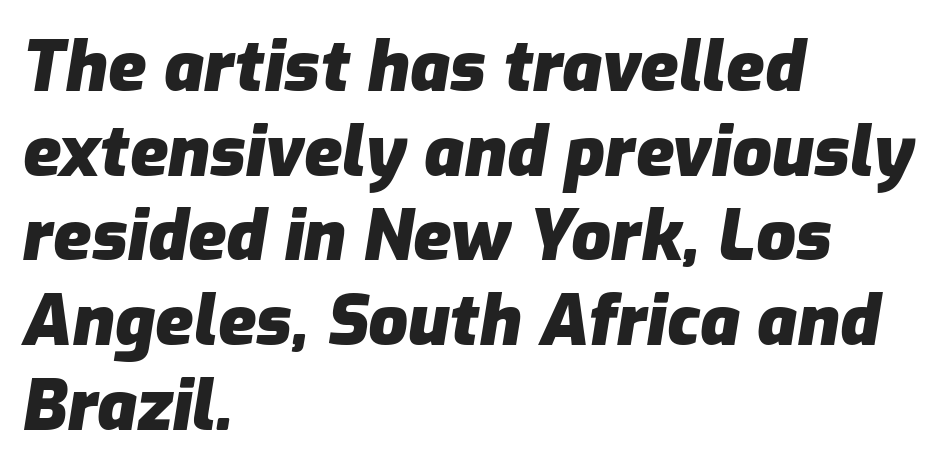
A bare baseline throughout the passage. The typesetter chose a ragged-right arrangement here. Is the type bold? Yes — the strokes are clearly thick and heavy. The letters are slanted; this is an italic face. Looks like regular typesetting: each glyph gets only the width it needs. These lines keep a tight, regular rhythm from letter to letter.
